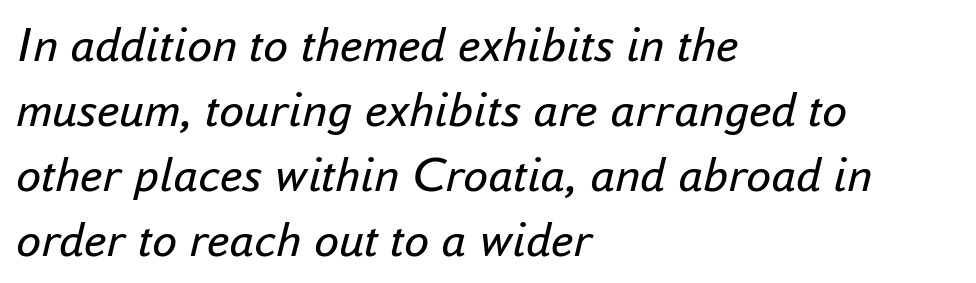
{"italic": "yes", "lean": "right", "slant_degrees": 16, "bold": "no", "weight": "regular", "width": "normal", "stroke_contrast": "low", "x_height": "small", "monospaced": "no", "underline": "no", "align": "left", "line_spacing": "normal", "line_spacing_ratio": 1.3, "letter_spacing": "normal", "letter_spacing_em": 0.0, "glyph_px": 50}
